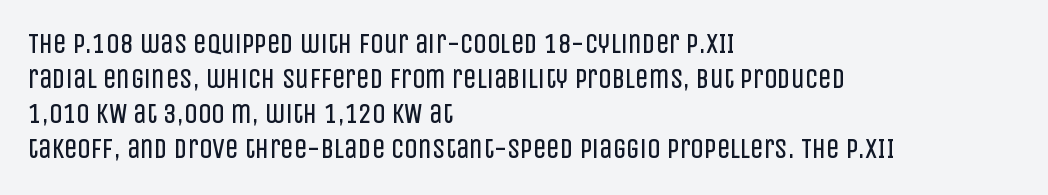
Q: Is the text bold? A: No.
Q: Is the text italic (slanted)? A: No, it is upright.
Q: Is the text underlined? A: No.
Q: How is the paragraph aligned? A: Left-aligned.
Q: Is the spacing between letters normal or unusually wide? A: Normal.
Q: Is the spacing between lines tight, normal or loose? A: Normal.
